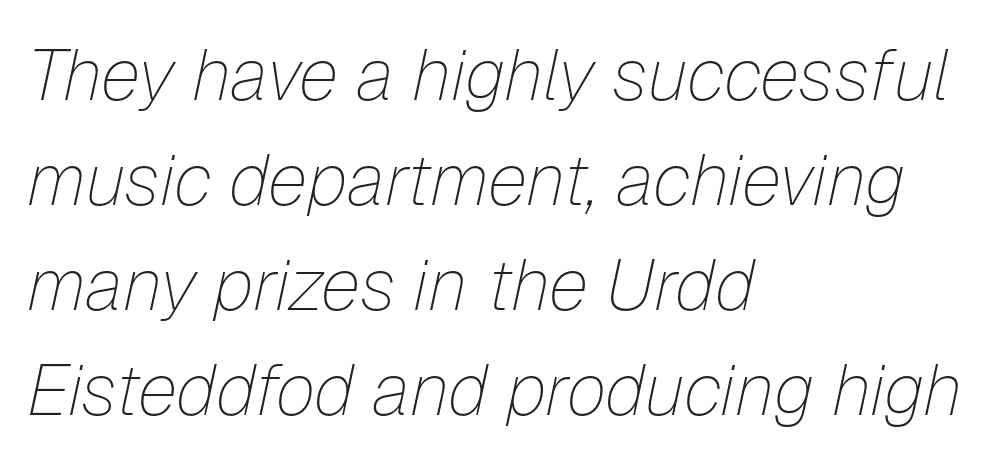
{"italic": "yes", "lean": "right", "slant_degrees": 12, "bold": "no", "weight": "thin", "width": "normal", "stroke_contrast": "low", "x_height": "medium", "monospaced": "no", "underline": "no", "align": "left", "line_spacing": "normal", "line_spacing_ratio": 1.46, "letter_spacing": "normal", "letter_spacing_em": 0.0, "glyph_px": 72}
